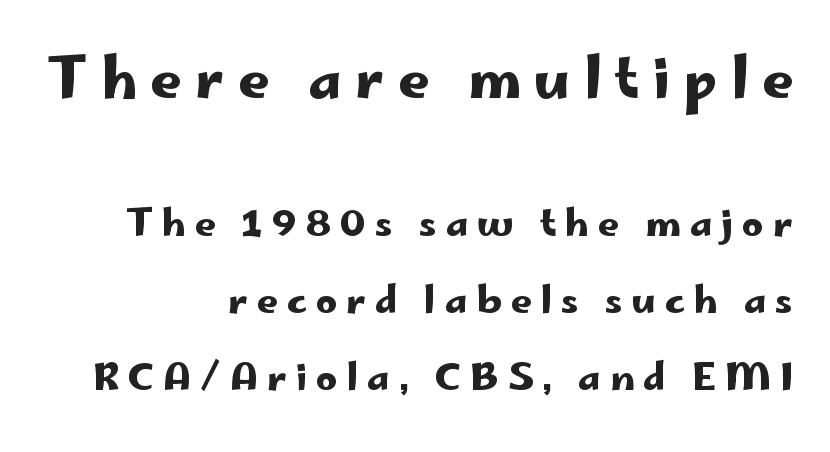
Q: Is the text italic (slanted)? A: No, it is upright.
Q: Is the typeface a serif or a sans-serif typeface? A: Sans-serif.
Q: Is the text underlined? A: No.
Q: How is the paragraph aligned? A: Right-aligned.
Q: Is the spacing between letters normal or unusually wide? A: Unusually wide.
Q: Is the spacing between lines tight, normal or loose? A: Loose.
Q: Which block of text is set in a larger size, the first (top) or the second (bottom)? A: The first (top) one.
Q: Width (condensed, normal, or wide)? A: Wide.
Q: Stroke contrast? A: Low.
Q: x-height? A: Small.
Q: Monospaced? A: No.
